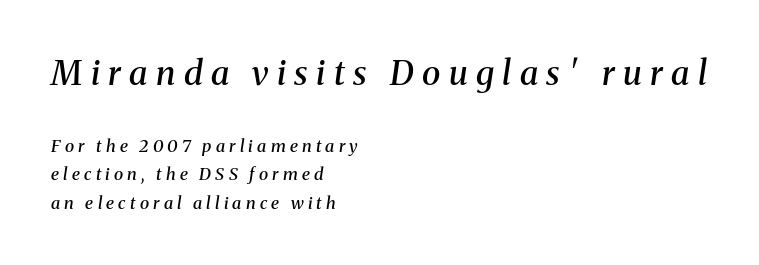
Q: Is the text bold? A: Semi-bold.
Q: Is the text italic (slanted)? A: Yes, it leans right by about 8 degrees.
Q: Is the typeface a serif or a sans-serif typeface? A: Serif.
Q: Is the text underlined? A: No.
Q: How is the paragraph aligned? A: Left-aligned.
Q: Is the spacing between letters normal or unusually wide? A: Unusually wide.
Q: Is the spacing between lines tight, normal or loose? A: Normal.
Q: Which block of text is set in a larger size, the first (top) or the second (bottom)? A: The first (top) one.
Q: Width (condensed, normal, or wide)? A: Normal.
Q: Stroke contrast? A: Medium.
Q: x-height? A: Medium.
Q: Monospaced? A: No.
